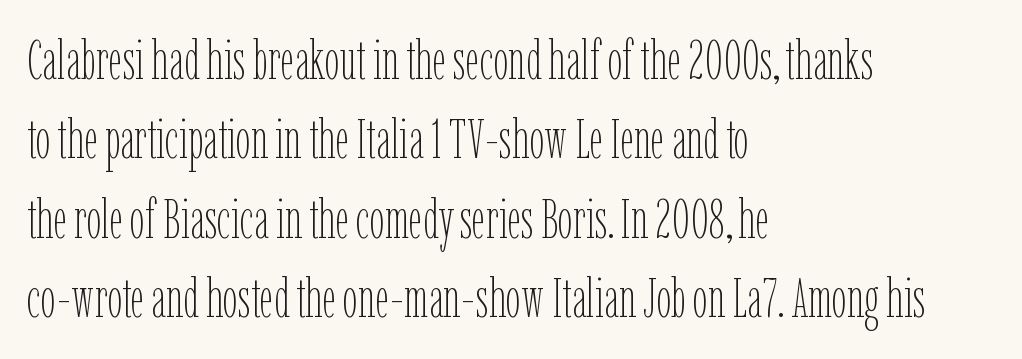
You can tell it's not italic because the verticals are truly vertical. Character widths vary here, with narrow letters taking less room than wide ones. Decoration check: the copy has no underline. Compared with a typical body face, this is equally light or lighter still.
